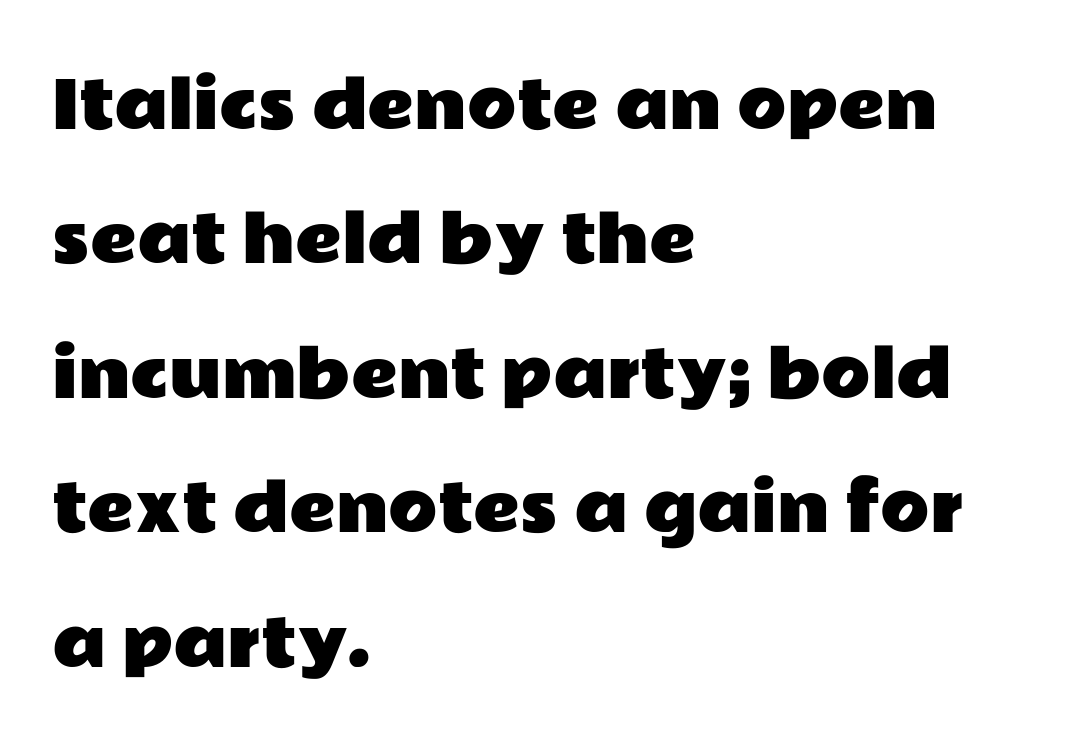
{"serif": "no", "italic": "no", "width": "wide", "stroke_contrast": "low", "x_height": "medium", "monospaced": "no", "underline": "no", "align": "left", "line_spacing": "loose", "line_spacing_ratio": 2.1, "letter_spacing": "normal", "letter_spacing_em": 0.0, "glyph_px": 64}
